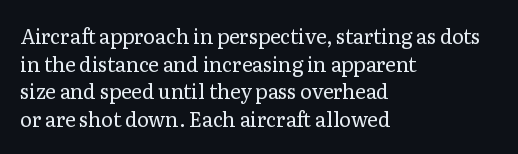
The image shows 20 px text type, upright; set left-aligned, normal line spacing (1.38x), normal letter spacing, not underlined.
